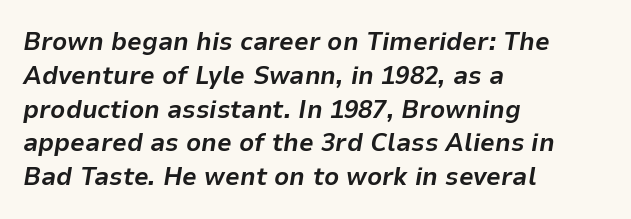
{"italic": "yes", "lean": "right", "slant_degrees": 9, "bold": "yes", "underline": "no", "align": "left", "line_spacing": "normal", "line_spacing_ratio": 1.3, "letter_spacing": "normal", "letter_spacing_em": 0.0, "glyph_px": 26}
